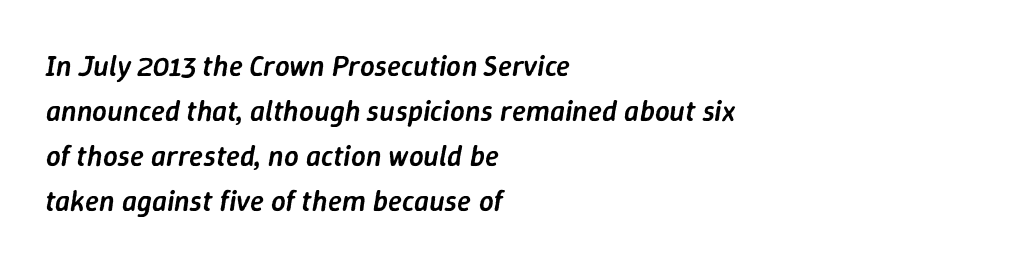
You could not count columns in this text — the font is proportionally spaced. Leading matches the norm, producing a regular column. Rule under the text: the space is simply empty. Style check: oblique.
